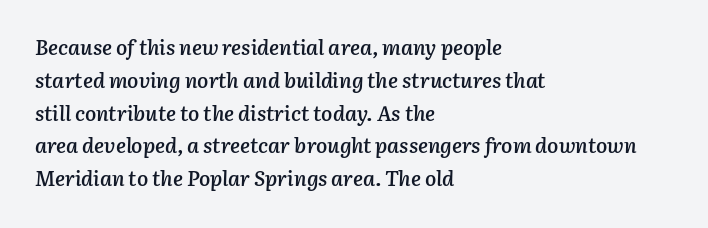
Anything drawn beneath the words? Only blank space. In terms of weight, the rendering is demibold, just under bold. Line spacing here is normal. This rendering leaves character spacing at its baseline value.
